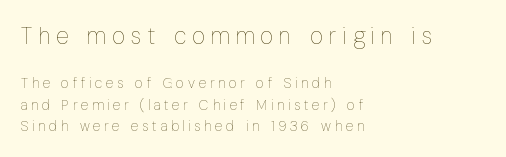
{"italic": "no", "bold": "no", "underline": "no", "align": "left", "line_spacing": "normal", "line_spacing_ratio": 1.52, "letter_spacing": "wide", "letter_spacing_em": 0.26, "larger_block": "first", "size_ratio": 1.64, "glyph_px": 23}
